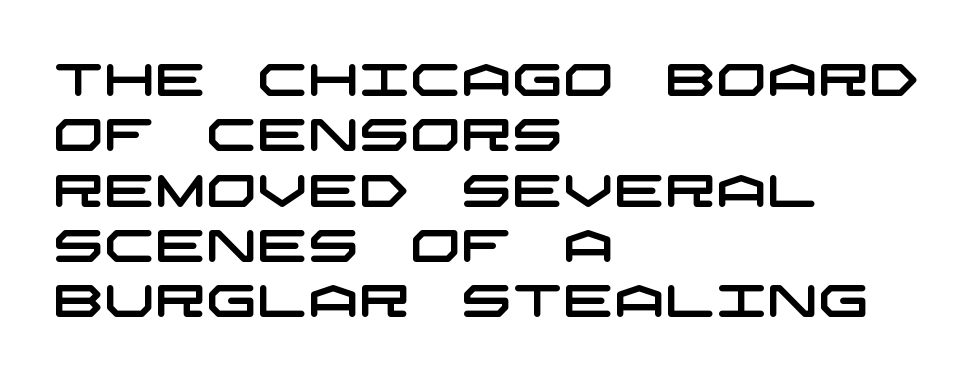
The setting favours the left margin, as ordinary paragraphs usually do. A clean baseline with only descenders dipping below it. Each letter's strokes conclude bluntly, with no projecting serifs. These lines keep a tight, regular rhythm from letter to letter.
